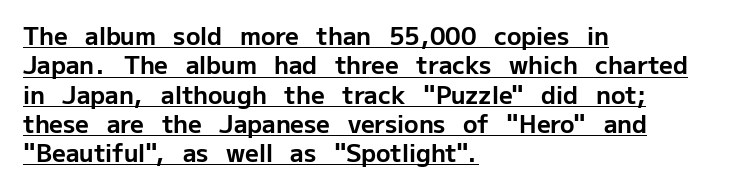
{"italic": "no", "bold": "yes", "underline": "yes", "align": "left", "line_spacing_ratio": 1.22, "letter_spacing": "normal", "letter_spacing_em": 0.0, "glyph_px": 24}
